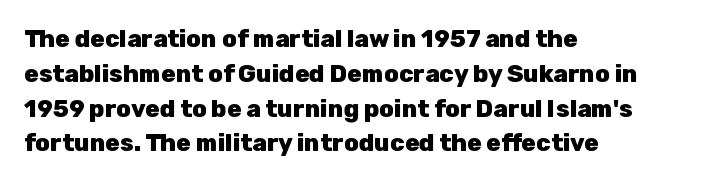
Nope, not italic — everything's standing straight. The passage shown has conventional tracking throughout. Bold? Absolutely — the strokes are thick and heavy. If you drew a ruler down the left edge, every line would touch it. The gap between lines stays unmarked. Horizontal bands of white between lines are of average thickness.
